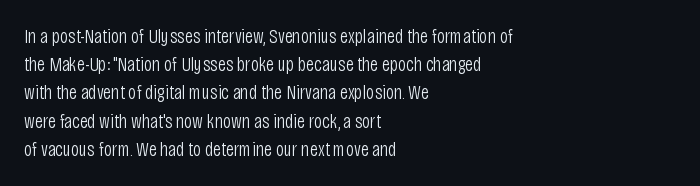
Q: Is the text bold? A: No.
Q: Is the text italic (slanted)? A: No, it is upright.
Q: Is the text underlined? A: No.
Q: How is the paragraph aligned? A: Left-aligned.
Q: Is the spacing between letters normal or unusually wide? A: Normal.
Q: Is the spacing between lines tight, normal or loose? A: Normal.
